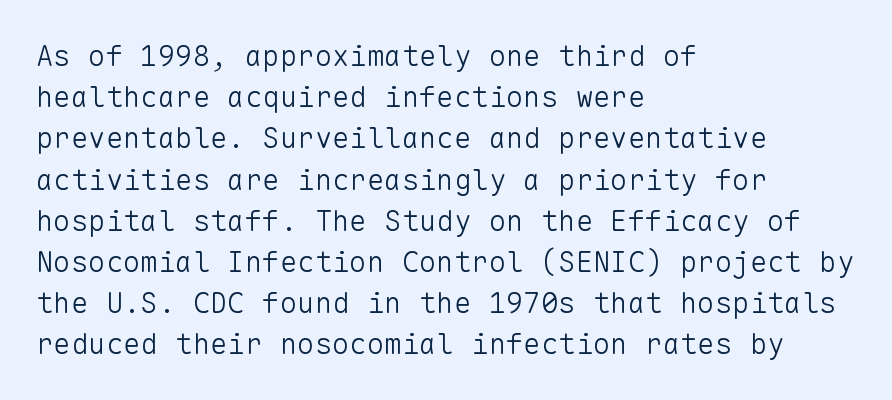
The image shows 29 px light sans-serif type, upright, monospaced; set left-aligned, normal line spacing (1.42x), normal letter spacing, not underlined; low stroke contrast and a medium x-height.
